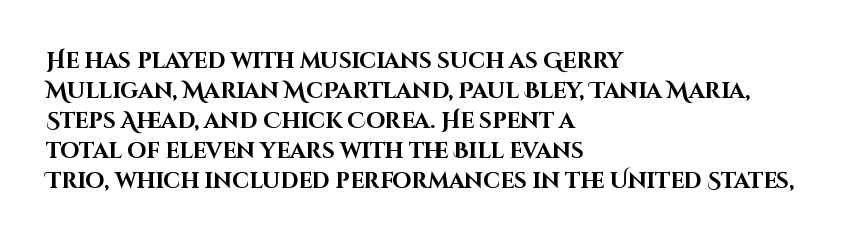
Q: Is the text bold? A: Yes.
Q: Is the text italic (slanted)? A: No, it is upright.
Q: Is the text underlined? A: No.
Q: How is the paragraph aligned? A: Left-aligned.
Q: Is the spacing between letters normal or unusually wide? A: Normal.
Q: Is the spacing between lines tight, normal or loose? A: Normal.
